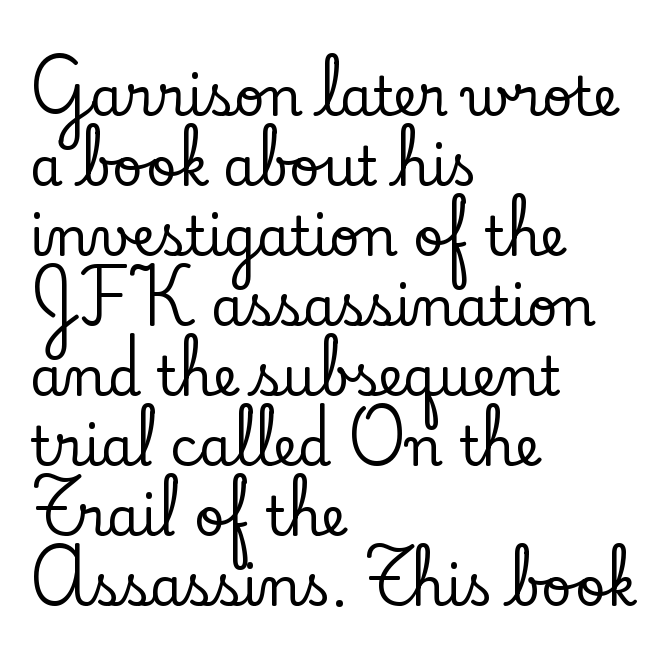
The image shows 53 px serif type, upright; set left-aligned, normal line spacing (1.32x), normal letter spacing, not underlined; low stroke contrast and a small x-height.
